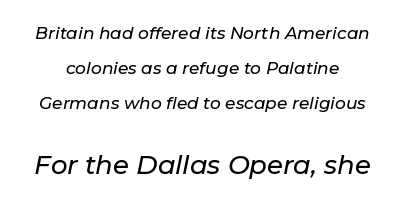
{"italic": "yes", "lean": "right", "slant_degrees": 11, "underline": "no", "line_spacing": "loose", "line_spacing_ratio": 2.07, "letter_spacing": "normal", "letter_spacing_em": 0.0, "larger_block": "second", "size_ratio": 1.53, "glyph_px": 26}
